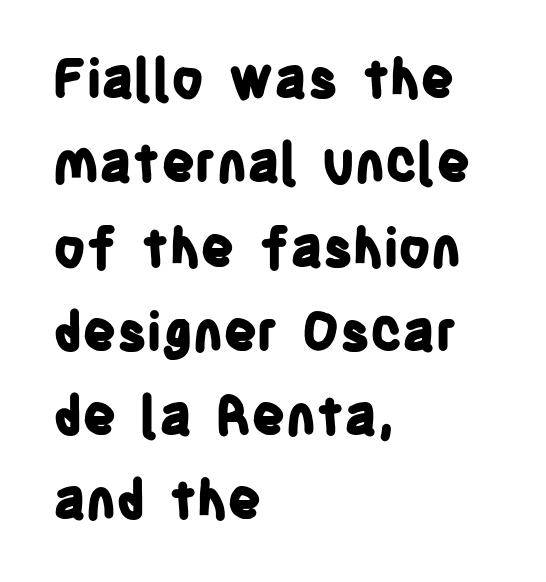
The rows are spaced the way most documents space them. The letters sit at their default tracking, neither squeezed nor spread. Notice how thick the strokes are: this is what a full bold looks like. Only glyphs here, with clear space below each row. Serif or sans? Sans — the stroke terminals are bare.
